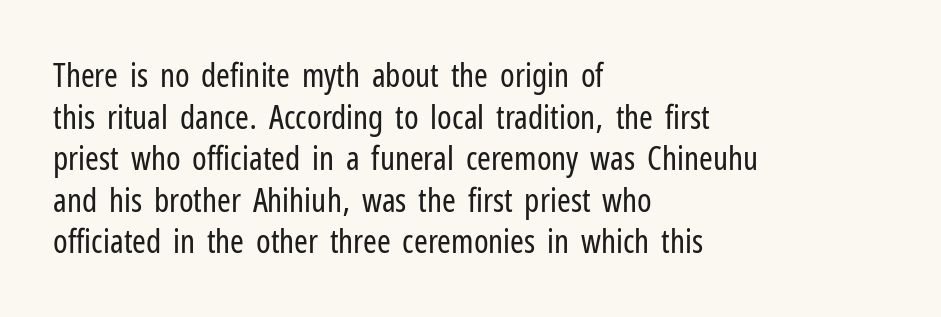
Does the type have serifs? No, each stem ends abruptly. The tracking reads as untouched default to a designer's eye. Proportional: the letters do not fall into vertical columns. Line starts are locked; line ends wander.
